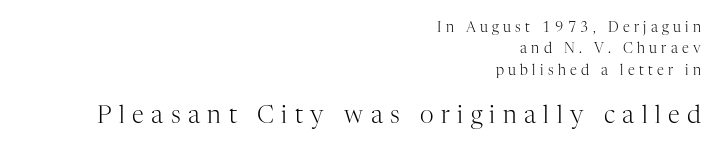
The image shows 24 px text type, upright; set right-aligned, normal line spacing (1.53x), unusually wide letter spacing (+0.31 em), not underlined; the second (bottom) block is 1.71x larger.
